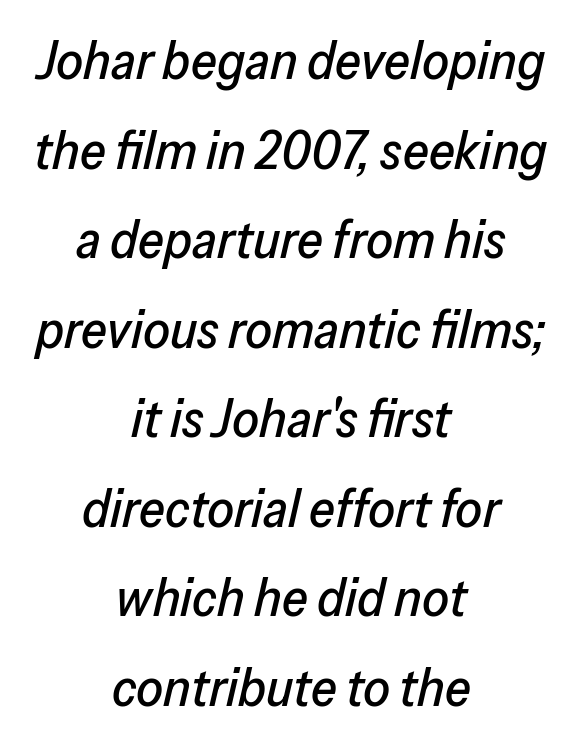
The image shows 53 px text type, italic (leaning right); set centered, normal line spacing (1.69x), normal letter spacing, not underlined; low stroke contrast and a medium x-height.
